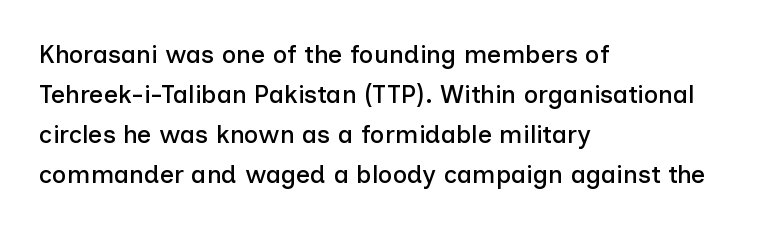
{"italic": "no", "underline": "no", "align": "left", "line_spacing": "normal", "line_spacing_ratio": 1.6, "letter_spacing": "normal", "letter_spacing_em": 0.0, "glyph_px": 25}
